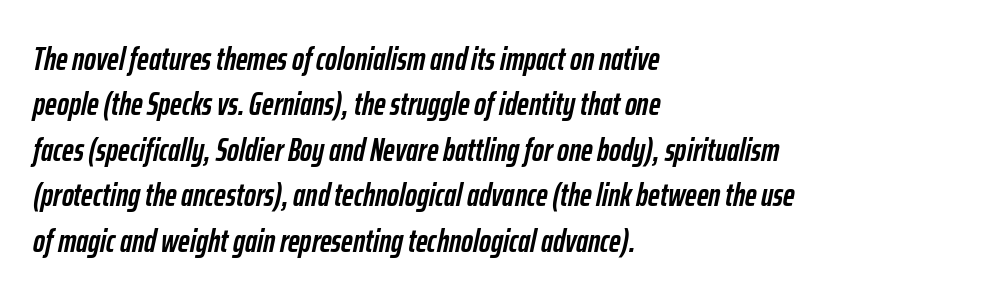
The image shows 32 px semibold, condensed type, italic (leaning right); set left-aligned, normal line spacing (1.42x), normal letter spacing, not underlined; low stroke contrast and a medium x-height.
